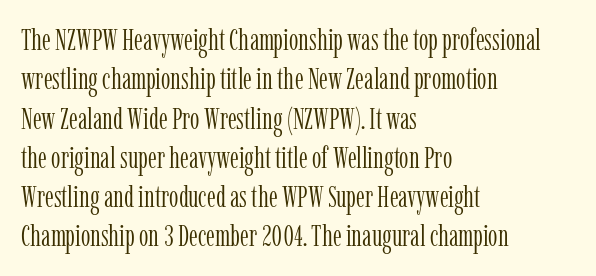
The image shows 30 px light, condensed serif type, upright; set left-aligned, normal line spacing (1.31x), normal letter spacing, not underlined; low stroke contrast and a medium x-height.
